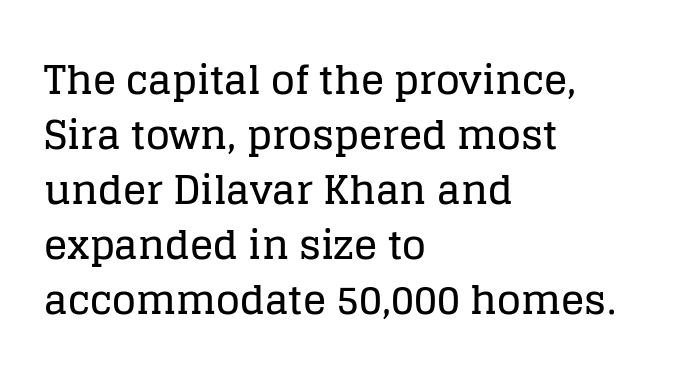
Q: Is the text italic (slanted)? A: No, it is upright.
Q: Is the typeface a serif or a sans-serif typeface? A: Serif.
Q: Is the text underlined? A: No.
Q: How is the paragraph aligned? A: Left-aligned.
Q: Is the spacing between letters normal or unusually wide? A: Normal.
Q: Is the spacing between lines tight, normal or loose? A: Normal.
Q: Width (condensed, normal, or wide)? A: Normal.
Q: Stroke contrast? A: Low.
Q: x-height? A: Large.
Q: Monospaced? A: No.
